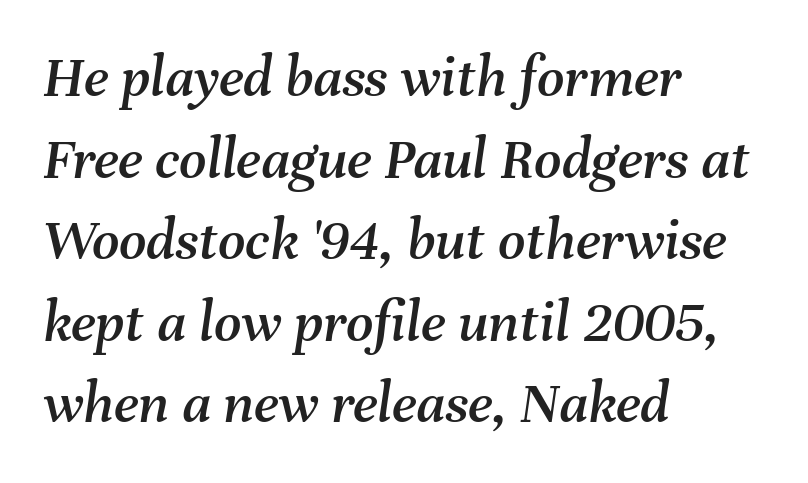
Q: Is the text italic (slanted)? A: Yes, it leans right by about 8 degrees.
Q: Is the text underlined? A: No.
Q: How is the paragraph aligned? A: Left-aligned.
Q: Is the spacing between letters normal or unusually wide? A: Normal.
Q: Is the spacing between lines tight, normal or loose? A: Normal.
Q: Width (condensed, normal, or wide)? A: Normal.
Q: Stroke contrast? A: Medium.
Q: x-height? A: Medium.
Q: Monospaced? A: No.
